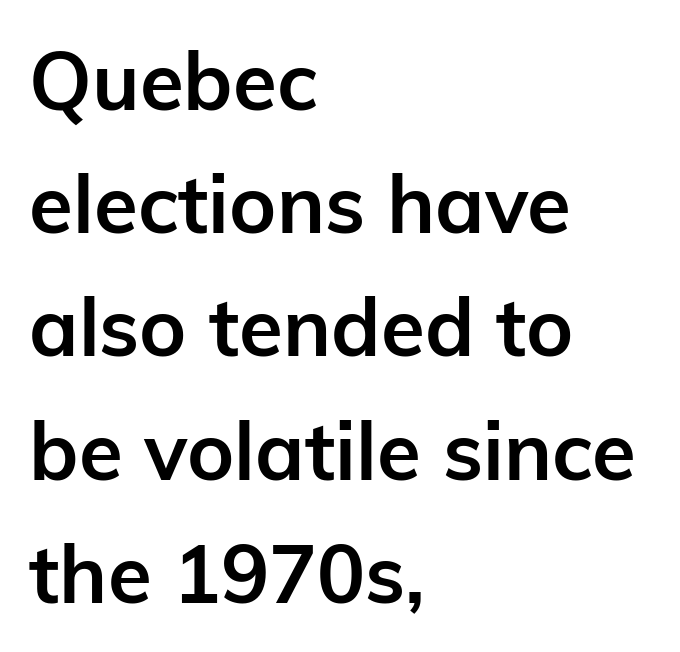
Note the varied advance widths — an 'i' is clearly narrower than an 'm'. The leading is moderate, giving the passage an even texture. Line beginnings align vertically; line endings do not. The characters look thick and weighty, a clear bold. Is this a sans? Yes — the strokes have no serifs.
